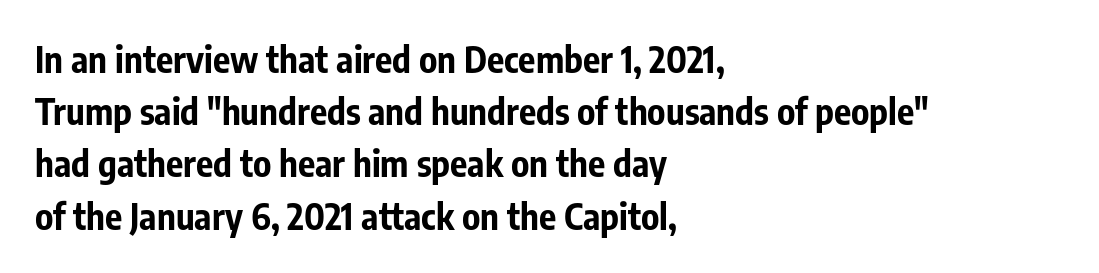
The image shows 36 px bold, condensed sans-serif type, upright; set left-aligned, normal line spacing (1.45x), normal letter spacing, not underlined; low stroke contrast and a medium x-height.
